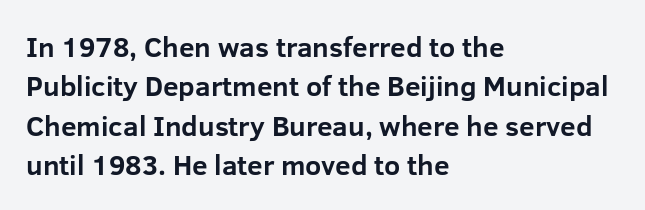
The image shows 28 px bold sans-serif type, upright; set left-aligned, normal line spacing (1.41x), normal letter spacing, not underlined; low stroke contrast and a medium x-height.
